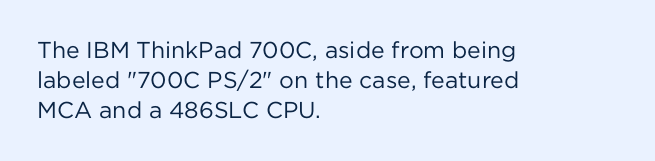
{"italic": "no", "bold": "no", "underline": "no", "align": "left", "line_spacing": "normal", "line_spacing_ratio": 1.31, "letter_spacing": "normal", "letter_spacing_em": 0.0, "glyph_px": 23}
